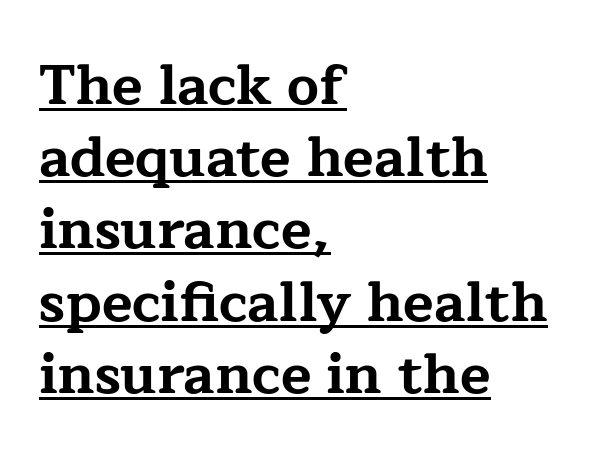
Q: Is the text bold? A: Yes.
Q: Is the text italic (slanted)? A: No, it is upright.
Q: Is the typeface a serif or a sans-serif typeface? A: Serif.
Q: Is the text underlined? A: Yes.
Q: How is the paragraph aligned? A: Left-aligned.
Q: Is the spacing between letters normal or unusually wide? A: Normal.
Q: Is the spacing between lines tight, normal or loose? A: Normal.
Q: Width (condensed, normal, or wide)? A: Wide.
Q: Stroke contrast? A: Low.
Q: x-height? A: Medium.
Q: Monospaced? A: No.
